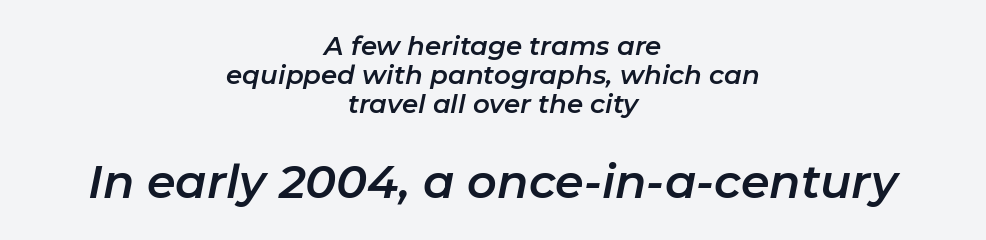
The image shows 46 px text type, italic (leaning right); set centered, tight line spacing (1.12x), normal letter spacing, not underlined; the second (bottom) block is 1.77x larger; low stroke contrast and a medium x-height.
